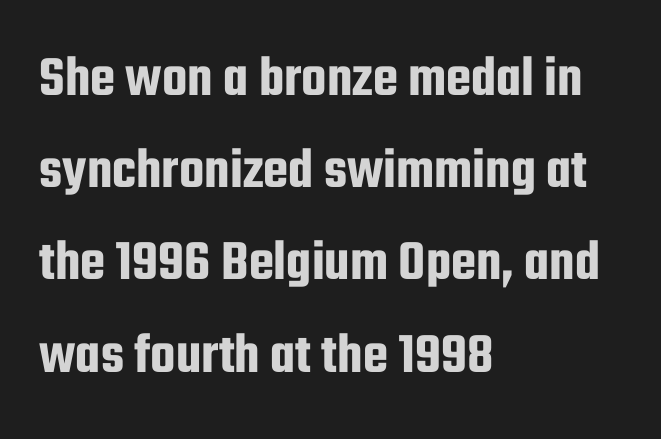
Q: Is the text italic (slanted)? A: No, it is upright.
Q: Is the typeface a serif or a sans-serif typeface? A: Sans-serif.
Q: Is the text underlined? A: No.
Q: How is the paragraph aligned? A: Left-aligned.
Q: Is the spacing between letters normal or unusually wide? A: Normal.
Q: Is the spacing between lines tight, normal or loose? A: Normal.
Q: Width (condensed, normal, or wide)? A: Condensed.
Q: Stroke contrast? A: Low.
Q: x-height? A: Medium.
Q: Monospaced? A: No.
